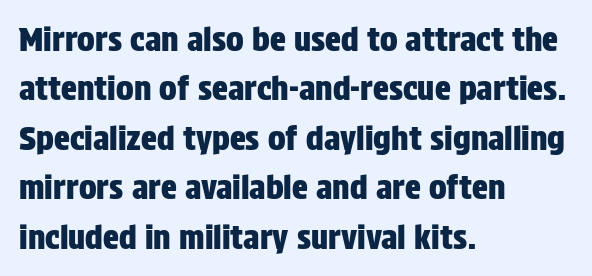
The image shows 33 px condensed sans-serif type, upright; set left-aligned, normal line spacing (1.5x), normal letter spacing, not underlined; low stroke contrast and a large x-height.
